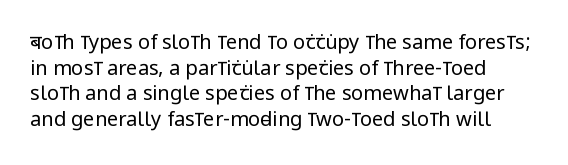
{"italic": "no", "bold": "no", "underline": "no", "align": "left", "line_spacing": "normal", "line_spacing_ratio": 1.28, "letter_spacing": "normal", "letter_spacing_em": 0.0, "glyph_px": 20}
